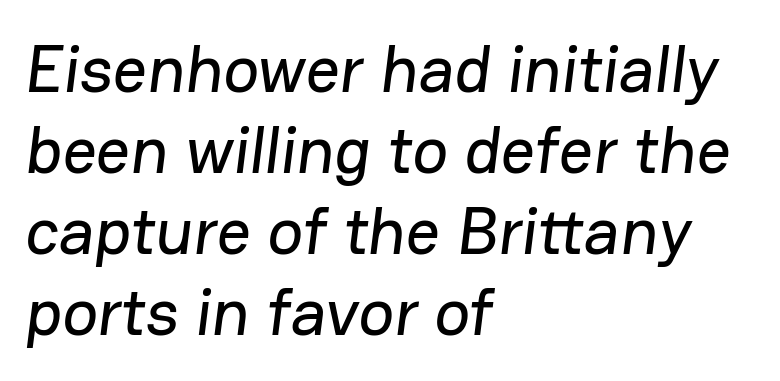
This rendering features lettering with no underline. A typesetter would call this proportional, since set widths differ per character. In CSS terms this would be text-align: left. Characters follow at the spacing the type designer built in. The typeface chosen for these lines omits serifs.
